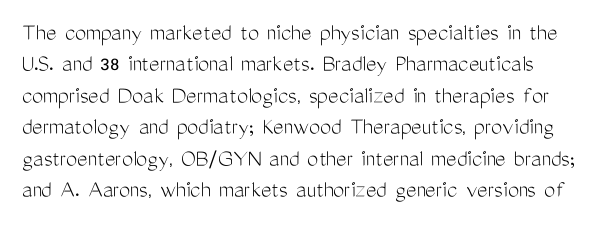
The image shows 25 px text type, upright; set normal line spacing (1.26x), normal letter spacing, not underlined.
